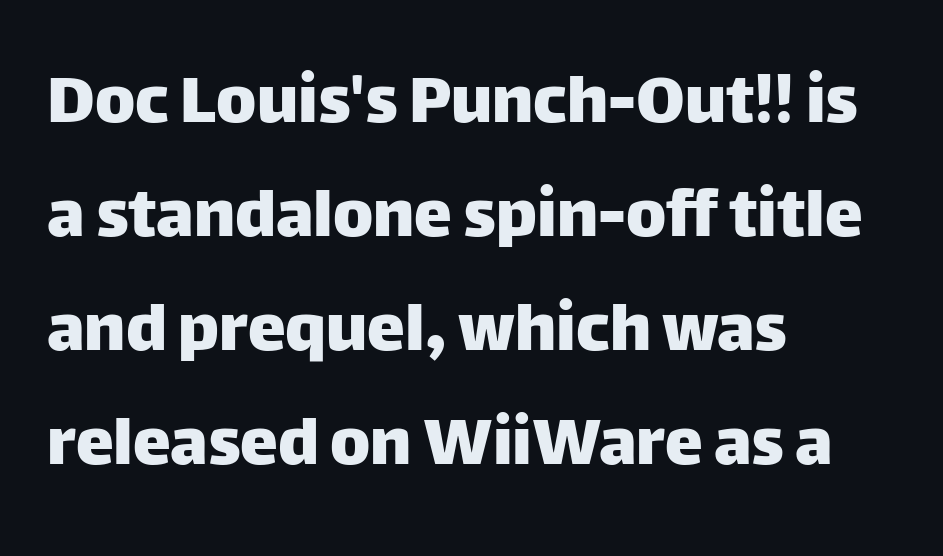
The image shows 76 px sans-serif type, upright; set left-aligned, normal line spacing (1.5x), normal letter spacing, not underlined; low stroke contrast and a large x-height.
